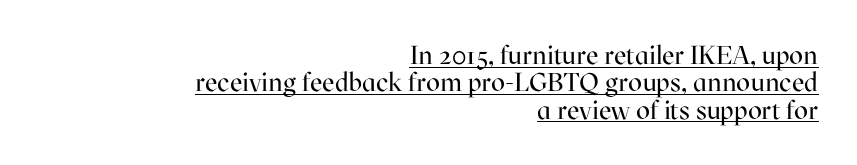
Q: Is the text bold? A: No.
Q: Is the text italic (slanted)? A: No, it is upright.
Q: Is the text underlined? A: Yes.
Q: How is the paragraph aligned? A: Right-aligned.
Q: Is the spacing between letters normal or unusually wide? A: Normal.
Q: Is the spacing between lines tight, normal or loose? A: Tight.
